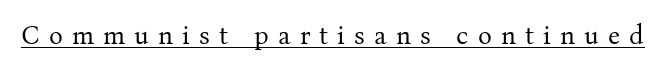
{"italic": "no", "bold": "no", "underline": "yes", "letter_spacing": "wide", "letter_spacing_em": 0.35, "glyph_px": 26}
